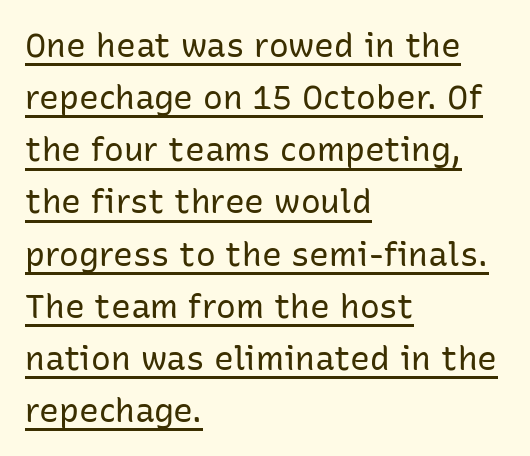
Compared with a typical body face, this is equally light or lighter still. Regarding serifs, this sample does without them. Interline gaps are of average width in this sample. Inter-character spacing is left at the font's built-in metrics. Proportional: the letters do not fall into vertical columns. The glyphs are accompanied by a horizontal stroke just below them.
